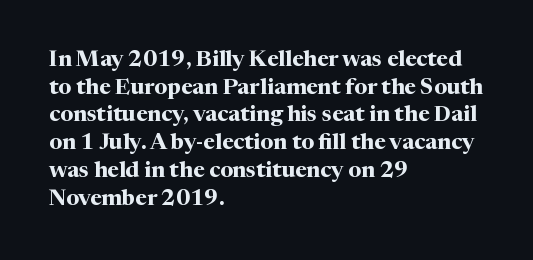
{"italic": "no", "bold": "yes", "underline": "no", "align": "left", "line_spacing": "normal", "line_spacing_ratio": 1.26, "letter_spacing": "normal", "letter_spacing_em": 0.0, "glyph_px": 22}
